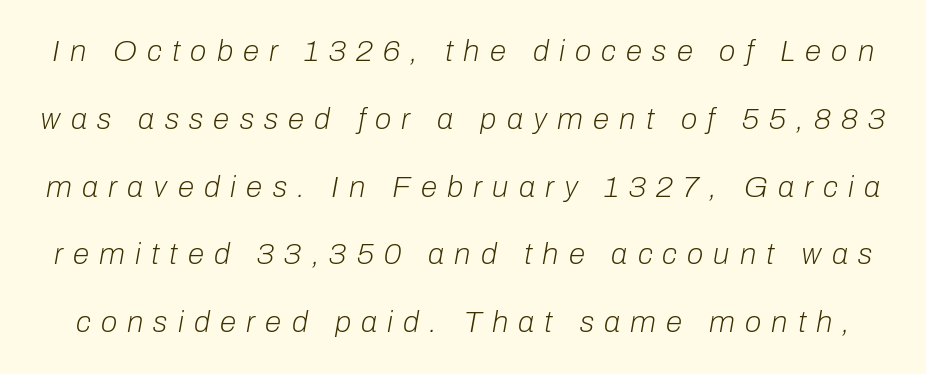
Beneath every word, the page is bare. Vertically, the passage feels expansive, rows floating well apart. The passage shown is typed in a proportional face where columns would drift. Here the glyphs are tracked loosely, breaking word shapes into spaced letters.
